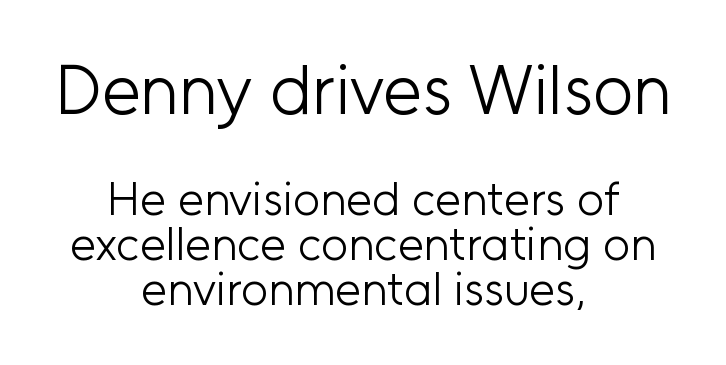
Note: larger setting up top, smaller setting below. Proportional: the letters do not fall into vertical columns. The leading is snug, giving the passage a crowded texture. Typeset on center — no edge is straight. What kind of face is this? One without serifs — a sans.
